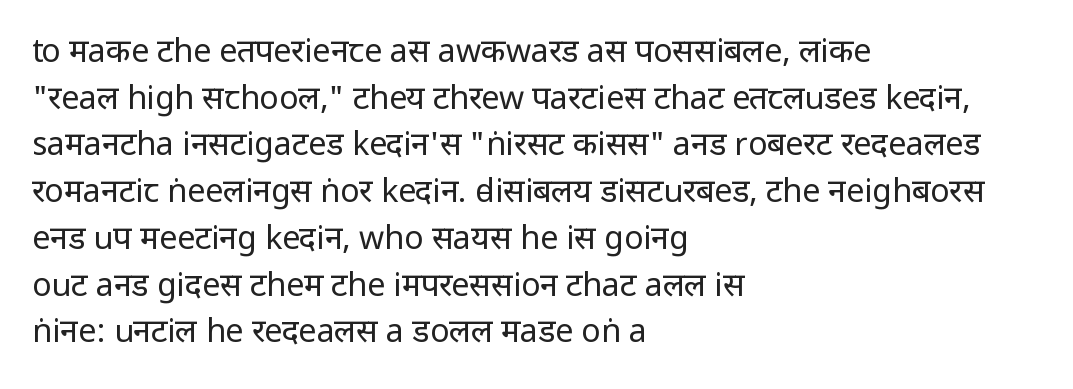
These lines are rendered in a variable-pitch font. Quick note: underline off. The weight tops out at a normal text grade. In terms of letterform style, serifs are entirely absent. This sample keeps an unexceptional amount of space between lines.
